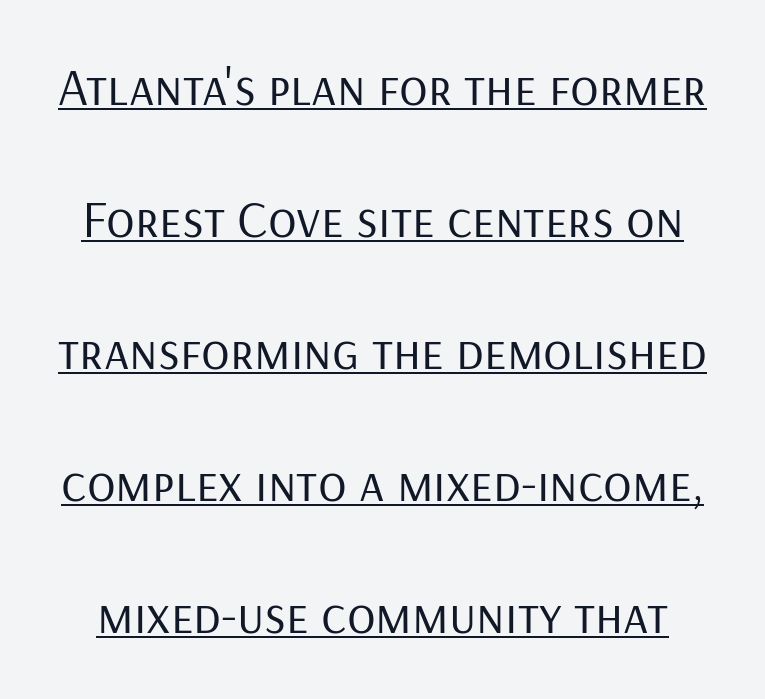
Q: Is the text bold? A: No.
Q: Is the text italic (slanted)? A: No, it is upright.
Q: Is the typeface a serif or a sans-serif typeface? A: Sans-serif.
Q: Is the text underlined? A: Yes.
Q: Is the spacing between letters normal or unusually wide? A: Normal.
Q: Is the spacing between lines tight, normal or loose? A: Loose.
Q: Width (condensed, normal, or wide)? A: Normal.
Q: Stroke contrast? A: Low.
Q: x-height? A: Medium.
Q: Monospaced? A: No.
